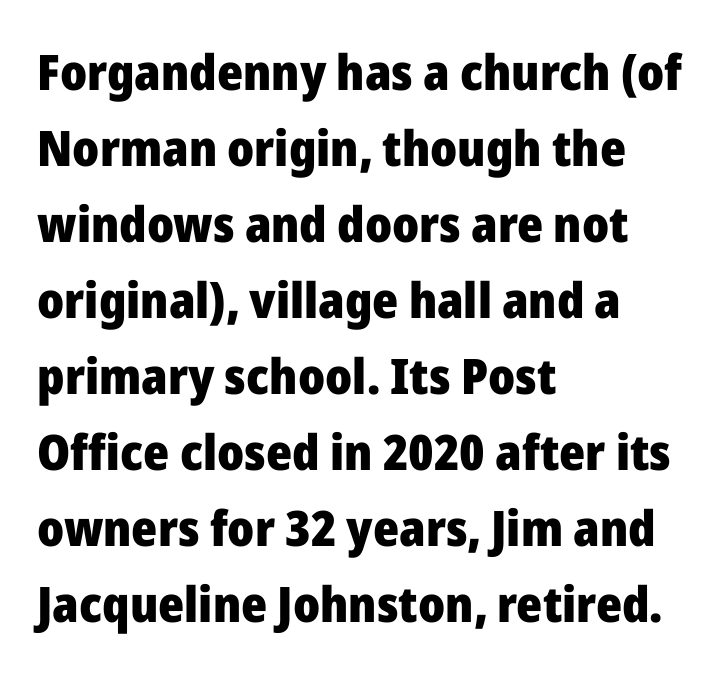
Q: Is the text bold? A: Yes.
Q: Is the text italic (slanted)? A: No, it is upright.
Q: Is the typeface a serif or a sans-serif typeface? A: Sans-serif.
Q: Is the text underlined? A: No.
Q: How is the paragraph aligned? A: Left-aligned.
Q: Is the spacing between letters normal or unusually wide? A: Normal.
Q: Is the spacing between lines tight, normal or loose? A: Normal.
Q: Width (condensed, normal, or wide)? A: Normal.
Q: Stroke contrast? A: Low.
Q: x-height? A: Medium.
Q: Monospaced? A: No.
